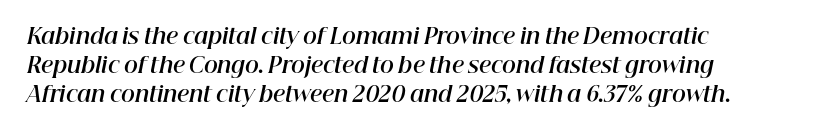
When letters slant like this, we call the style italic. In terms of letterspacing, this is plain default setting. The glyphs have the mass of a bold cut. Quick note: interline space is typical. Leftover space on each line is placed entirely after the last word.
